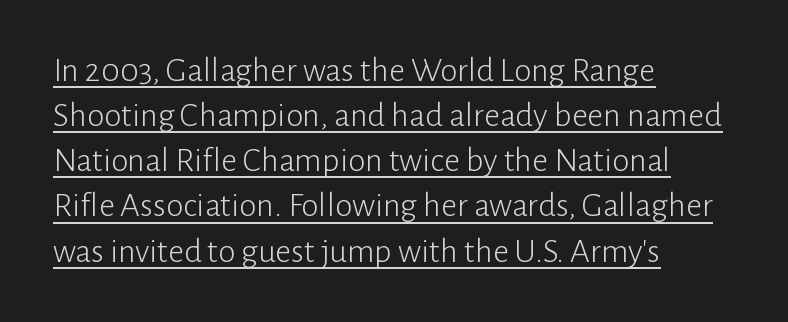
The image shows 35 px light sans-serif type, upright; set left-aligned, normal line spacing (1.29x), normal letter spacing, underlined; low stroke contrast and a medium x-height.
